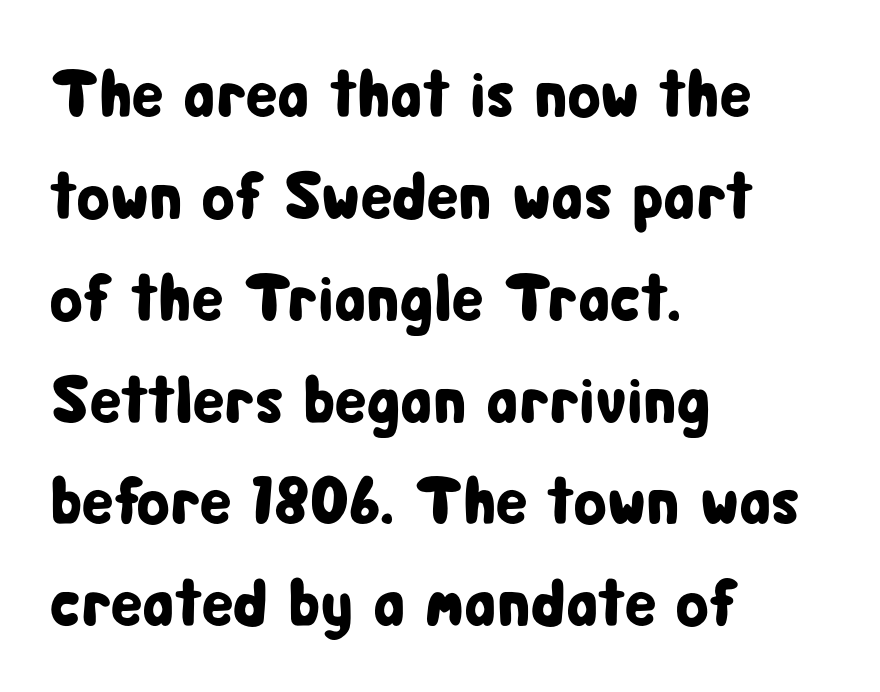
{"serif": "no", "italic": "no", "width": "condensed", "stroke_contrast": "low", "x_height": "medium", "monospaced": "no", "underline": "no", "align": "left", "line_spacing": "normal", "line_spacing_ratio": 1.52, "letter_spacing": "normal", "letter_spacing_em": 0.0, "glyph_px": 67}
